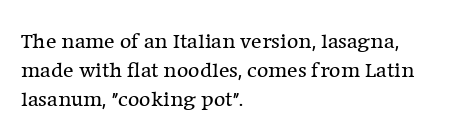
The image shows 22 px text type, upright; set left-aligned, normal line spacing (1.31x), normal letter spacing, not underlined.
